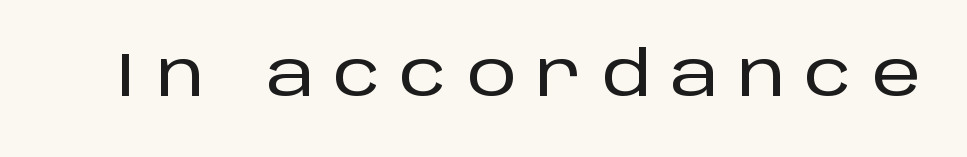
If you drew a line through each stem, it would be perfectly vertical. Short note: letters widely spaced. Looks like regular typesetting: each glyph gets only the width it needs. Each letter's strokes conclude bluntly, with no projecting serifs.
